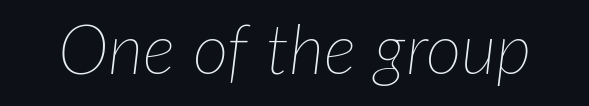
{"italic": "yes", "lean": "right", "slant_degrees": 7, "bold": "no", "weight": "thin", "width": "normal", "stroke_contrast": "low", "x_height": "medium", "monospaced": "no", "underline": "no", "letter_spacing": "normal", "letter_spacing_em": 0.0, "glyph_px": 69}
